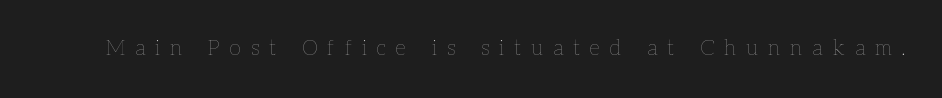
{"italic": "no", "bold": "no", "underline": "no", "letter_spacing": "wide", "letter_spacing_em": 0.48, "glyph_px": 21}
